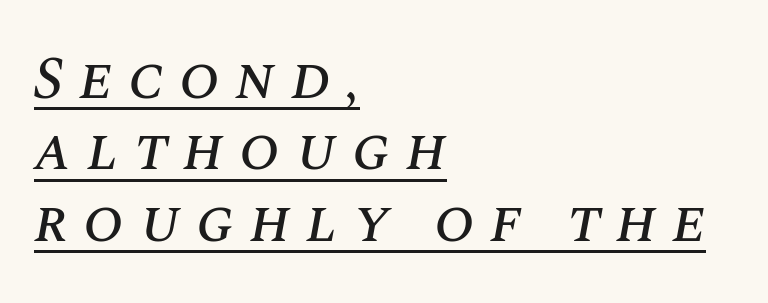
{"italic": "yes", "lean": "right", "slant_degrees": 10, "width": "normal", "stroke_contrast": "medium", "x_height": "large", "monospaced": "no", "underline": "yes", "align": "left", "line_spacing_ratio": 1.19, "letter_spacing": "wide", "letter_spacing_em": 0.25, "glyph_px": 60}
